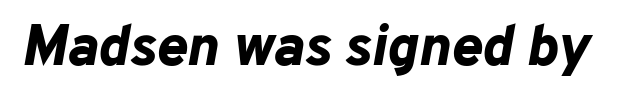
{"italic": "yes", "lean": "right", "slant_degrees": 10, "bold": "yes", "weight": "bold", "width": "normal", "stroke_contrast": "low", "x_height": "medium", "monospaced": "no", "underline": "no", "letter_spacing": "normal", "letter_spacing_em": 0.0, "glyph_px": 58}
